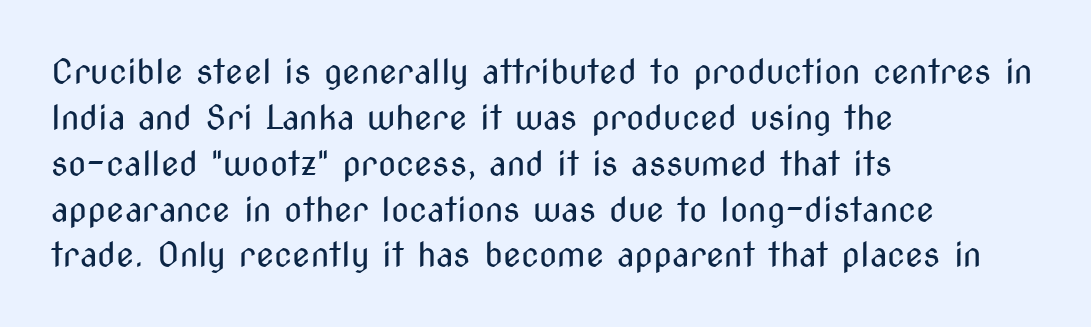
{"serif": "no", "italic": "no", "bold": "no", "weight": "regular", "width": "condensed", "stroke_contrast": "medium", "x_height": "medium", "monospaced": "no", "underline": "no", "align": "left", "line_spacing": "normal", "line_spacing_ratio": 1.39, "letter_spacing": "normal", "letter_spacing_em": 0.0, "glyph_px": 33}
